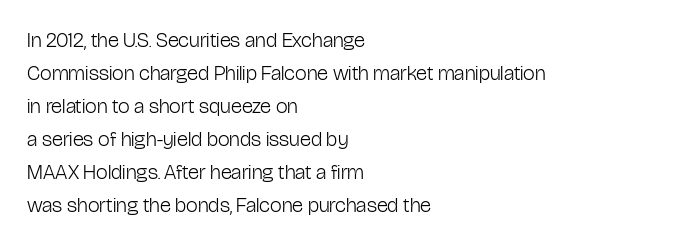
Q: Is the text bold? A: No.
Q: Is the text italic (slanted)? A: No, it is upright.
Q: Is the text underlined? A: No.
Q: How is the paragraph aligned? A: Left-aligned.
Q: Is the spacing between letters normal or unusually wide? A: Normal.
Q: Is the spacing between lines tight, normal or loose? A: Normal.
